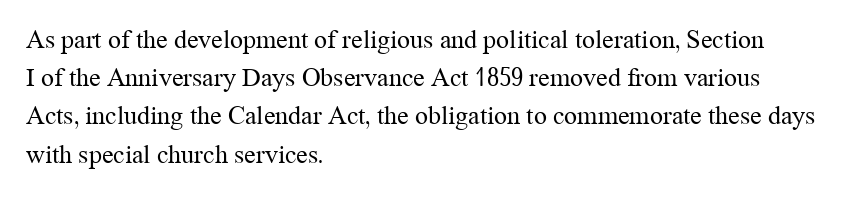
The vertical gap from one line to the next is medium. Quick note: underline off. The characters are drawn with everyday or finer stroke widths. A typesetter would mark this as roman, not italic. Caption: multi-line text, flush left, ragged right.
